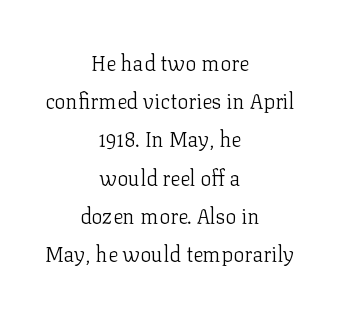
Italic? Not at all — the glyphs are vertical. The typesetting does not lean heavy: it is not bold. Standard letterfit; no display-style spreading of the glyphs. One-word summary of the alignment: center. The space directly below the letters is spotless.
